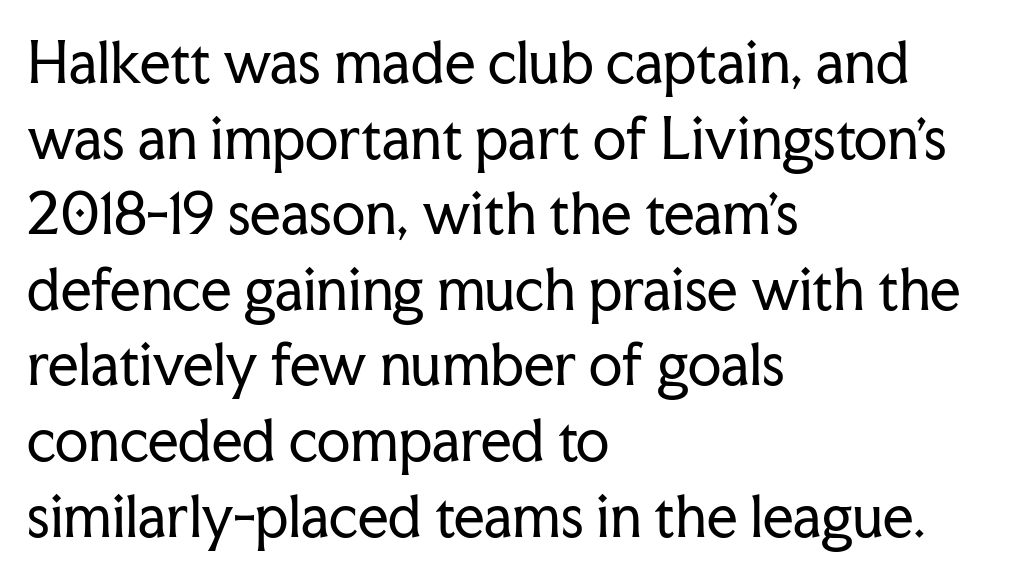
Q: Is the text bold? A: No.
Q: Is the text italic (slanted)? A: No, it is upright.
Q: Is the typeface a serif or a sans-serif typeface? A: Serif.
Q: Is the text underlined? A: No.
Q: How is the paragraph aligned? A: Left-aligned.
Q: Is the spacing between letters normal or unusually wide? A: Normal.
Q: Is the spacing between lines tight, normal or loose? A: Normal.
Q: Width (condensed, normal, or wide)? A: Normal.
Q: Stroke contrast? A: Low.
Q: x-height? A: Medium.
Q: Monospaced? A: No.
